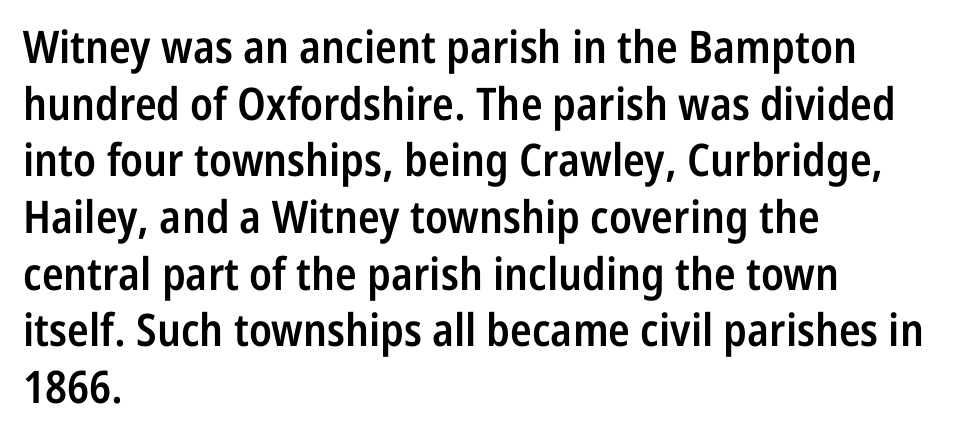
The image shows 45 px semibold, condensed sans-serif type, upright; set left-aligned, normal line spacing (1.26x), normal letter spacing, not underlined; low stroke contrast and a medium x-height.
